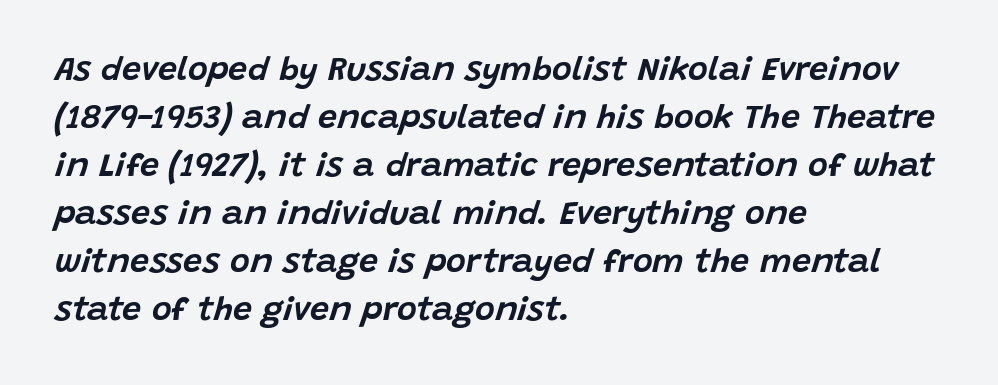
Compared with typical body copy, the letter spacing here is the same. Visually the block forms a straight wall on the left and a jagged coastline on the right. Notice how descenders clear the ascenders below comfortably — that's standard leading. This sample has the flowing, uneven cadence of proportional lettering.
